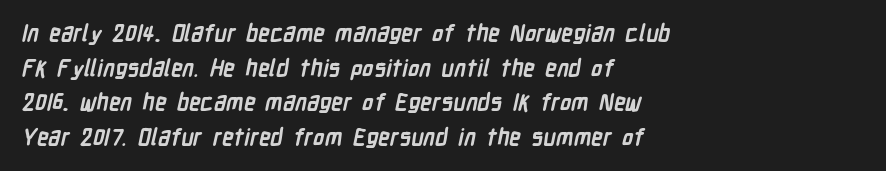
{"bold": "yes", "underline": "no", "align": "left", "line_spacing": "normal", "line_spacing_ratio": 1.51, "letter_spacing": "normal", "letter_spacing_em": 0.0, "glyph_px": 23}
